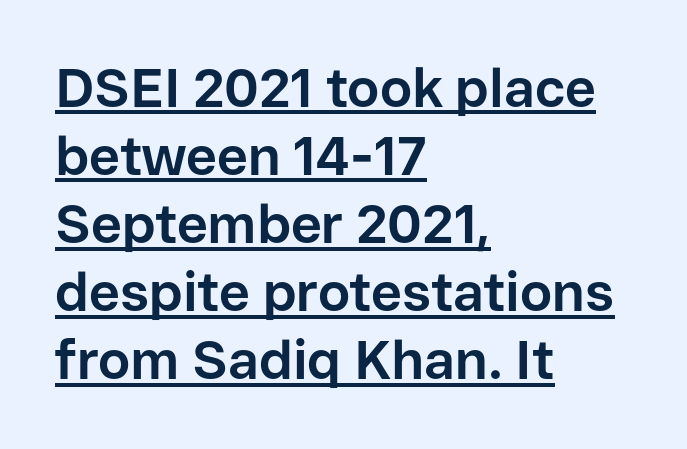
{"serif": "no", "italic": "no", "bold": "yes", "weight": "bold", "width": "normal", "stroke_contrast": "low", "x_height": "medium", "monospaced": "no", "underline": "yes", "align": "left", "line_spacing": "normal", "line_spacing_ratio": 1.26, "letter_spacing": "normal", "letter_spacing_em": 0.0, "glyph_px": 54}
